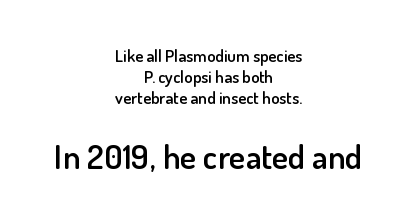
The area under the type is left untouched. The sample has been set in demibold, a notch under bold. Which margin do the lines hug? Neither — every line sits in the middle. Students, note that the glyphs here touch the page at normal intervals.
